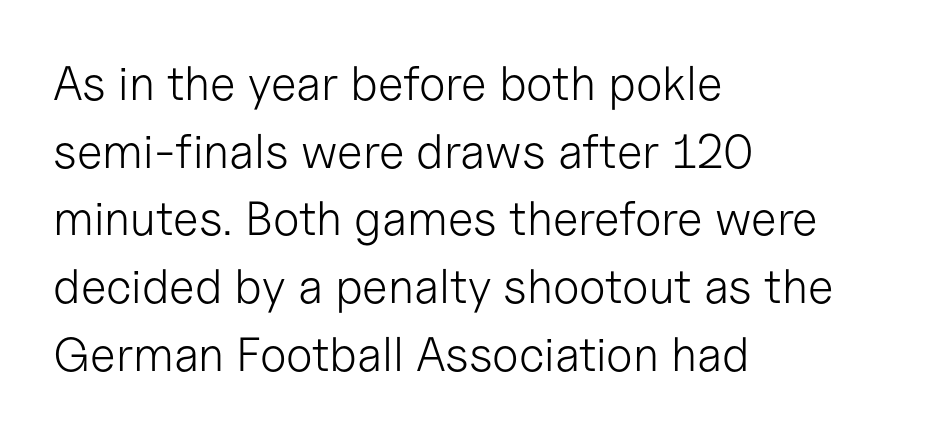
{"serif": "no", "italic": "no", "bold": "no", "weight": "light", "width": "normal", "stroke_contrast": "low", "x_height": "medium", "monospaced": "no", "underline": "no", "align": "left", "line_spacing": "normal", "line_spacing_ratio": 1.41, "letter_spacing": "normal", "letter_spacing_em": 0.0, "glyph_px": 48}
